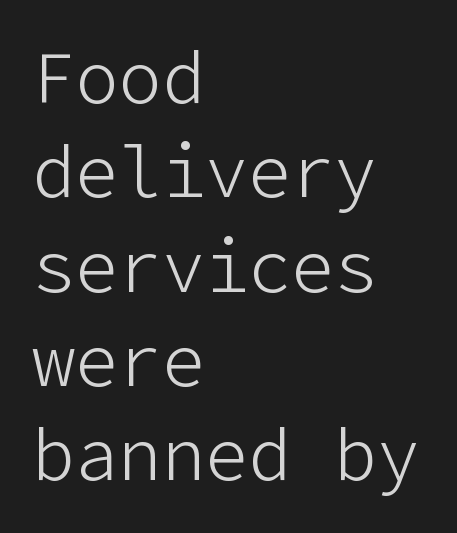
Q: Is the text bold? A: No.
Q: Is the text italic (slanted)? A: No, it is upright.
Q: Is the typeface a serif or a sans-serif typeface? A: Sans-serif.
Q: Is the text underlined? A: No.
Q: How is the paragraph aligned? A: Left-aligned.
Q: Is the spacing between letters normal or unusually wide? A: Normal.
Q: Is the spacing between lines tight, normal or loose? A: Normal.
Q: Width (condensed, normal, or wide)? A: Normal.
Q: Stroke contrast? A: Low.
Q: x-height? A: Medium.
